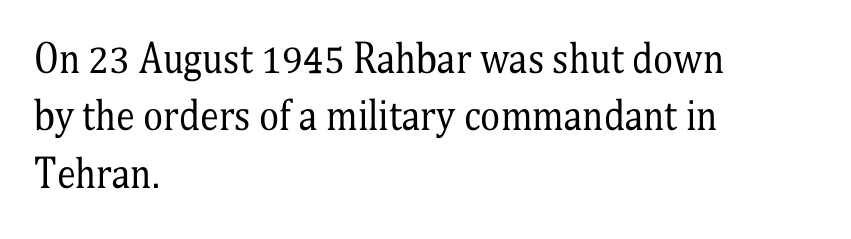
{"serif": "yes", "italic": "no", "bold": "no", "weight": "regular", "width": "condensed", "stroke_contrast": "medium", "x_height": "medium", "monospaced": "no", "underline": "no", "align": "left", "line_spacing": "normal", "line_spacing_ratio": 1.51, "letter_spacing": "normal", "letter_spacing_em": 0.0, "glyph_px": 38}
